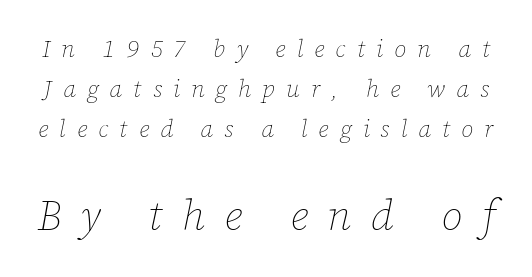
Spacing between characters has been opened up far beyond the box default. The axis of the letterforms is tilted away from vertical. Looks like regular typesetting: each glyph gets only the width it needs. Type size steps up from the first block to the second.
